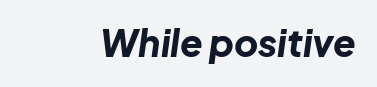
Proportional: the letters do not fall into vertical columns. Decoration check: the copy has no underline. The rendering uses a bold face; every stroke is thick and dark. The specimen reads as italic at a glance. The gaps between neighbouring characters are ordinary and unremarkable.
